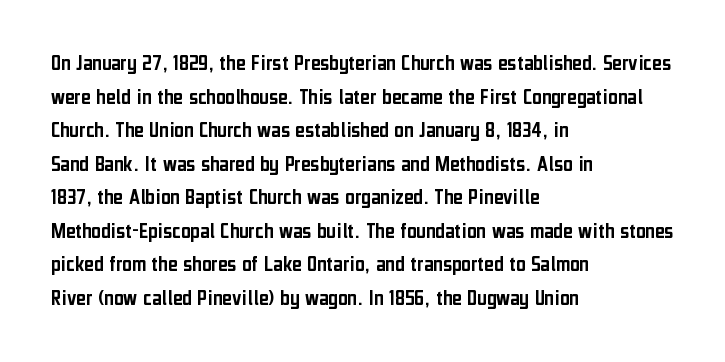
Q: Is the text italic (slanted)? A: No, it is upright.
Q: Is the text underlined? A: No.
Q: How is the paragraph aligned? A: Left-aligned.
Q: Is the spacing between letters normal or unusually wide? A: Normal.
Q: Is the spacing between lines tight, normal or loose? A: Normal.
